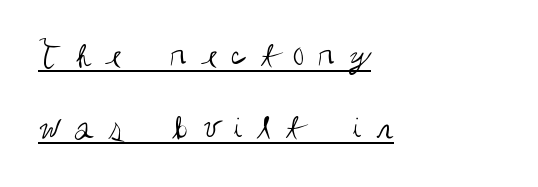
Summary of weight: not heavy and not bold. The passage shown is underscored from start to finish. Baseline-to-baseline distance is far greater than the letter height. Every row of glyphs begins at an identical x-position on the left.
